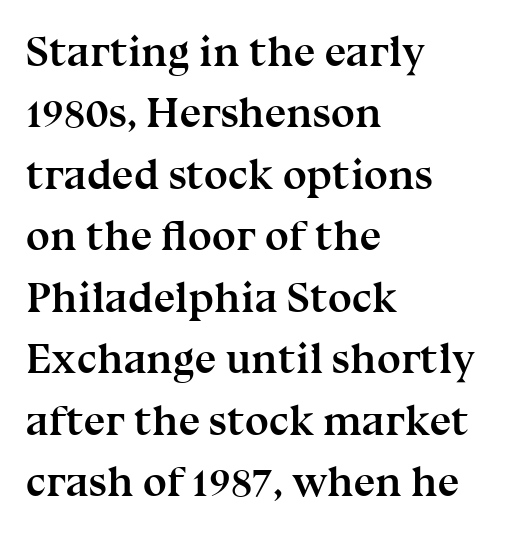
Q: Is the text bold? A: Yes.
Q: Is the text italic (slanted)? A: No, it is upright.
Q: Is the typeface a serif or a sans-serif typeface? A: Serif.
Q: Is the text underlined? A: No.
Q: How is the paragraph aligned? A: Left-aligned.
Q: Is the spacing between letters normal or unusually wide? A: Normal.
Q: Is the spacing between lines tight, normal or loose? A: Normal.
Q: Width (condensed, normal, or wide)? A: Normal.
Q: Stroke contrast? A: Medium.
Q: x-height? A: Medium.
Q: Monospaced? A: No.
